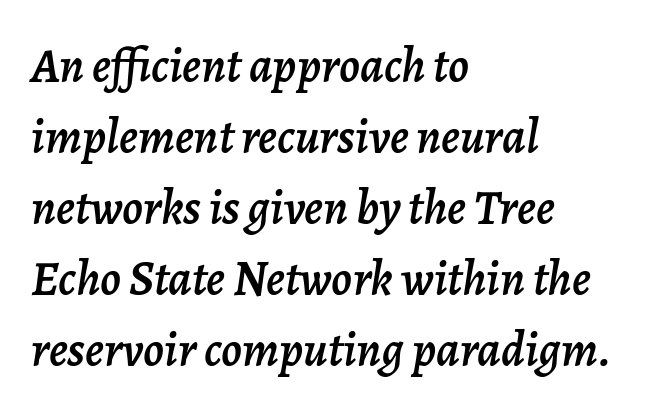
{"italic": "yes", "lean": "right", "slant_degrees": 7, "width": "normal", "stroke_contrast": "low", "x_height": "medium", "monospaced": "no", "underline": "no", "align": "left", "line_spacing": "normal", "line_spacing_ratio": 1.45, "letter_spacing": "normal", "letter_spacing_em": 0.0, "glyph_px": 49}
